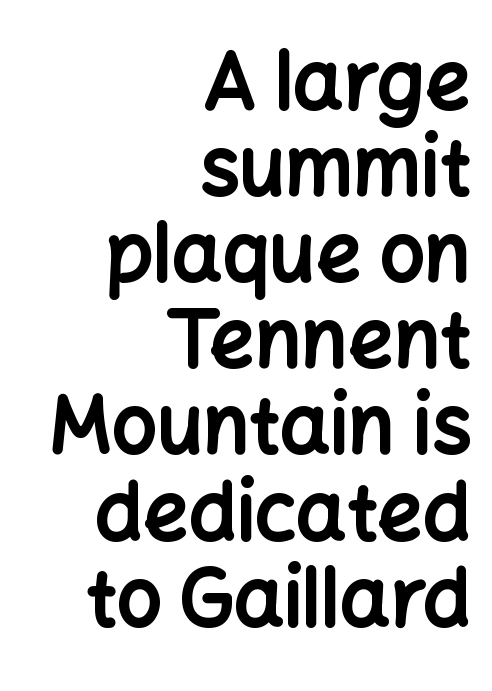
The image shows 79 px bold sans-serif type, upright; set right-aligned, tight line spacing (1.09x), normal letter spacing, not underlined; low stroke contrast and a medium x-height.
